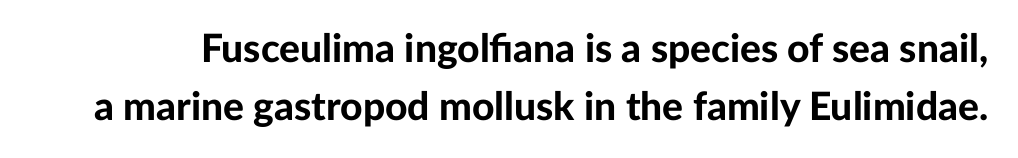
{"serif": "no", "italic": "no", "bold": "yes", "weight": "bold", "width": "normal", "stroke_contrast": "low", "x_height": "medium", "monospaced": "no", "underline": "no", "line_spacing": "normal", "line_spacing_ratio": 1.48, "letter_spacing": "normal", "letter_spacing_em": 0.0, "glyph_px": 39}
